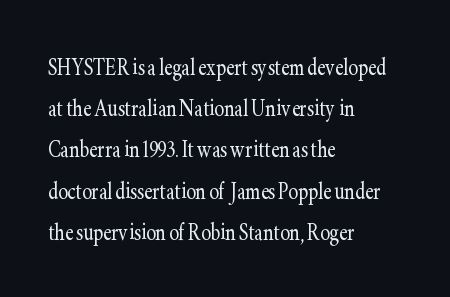
{"serif": "yes", "italic": "no", "bold": "no", "weight": "light", "width": "condensed", "stroke_contrast": "low", "x_height": "small", "monospaced": "no", "underline": "no", "align": "left", "line_spacing": "normal", "line_spacing_ratio": 1.42, "letter_spacing": "normal", "letter_spacing_em": 0.0, "glyph_px": 29}
